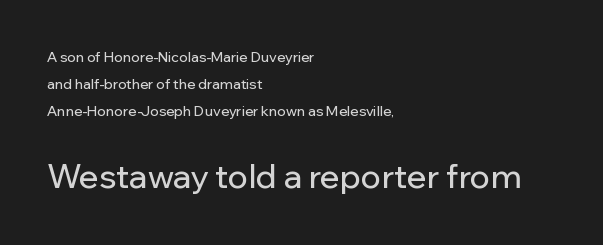
Q: Is the text italic (slanted)? A: No, it is upright.
Q: Is the typeface a serif or a sans-serif typeface? A: Sans-serif.
Q: Is the text underlined? A: No.
Q: How is the paragraph aligned? A: Left-aligned.
Q: Is the spacing between letters normal or unusually wide? A: Normal.
Q: Is the spacing between lines tight, normal or loose? A: Loose.
Q: Which block of text is set in a larger size, the first (top) or the second (bottom)? A: The second (bottom) one.
Q: Width (condensed, normal, or wide)? A: Normal.
Q: Stroke contrast? A: Low.
Q: x-height? A: Medium.
Q: Monospaced? A: No.
